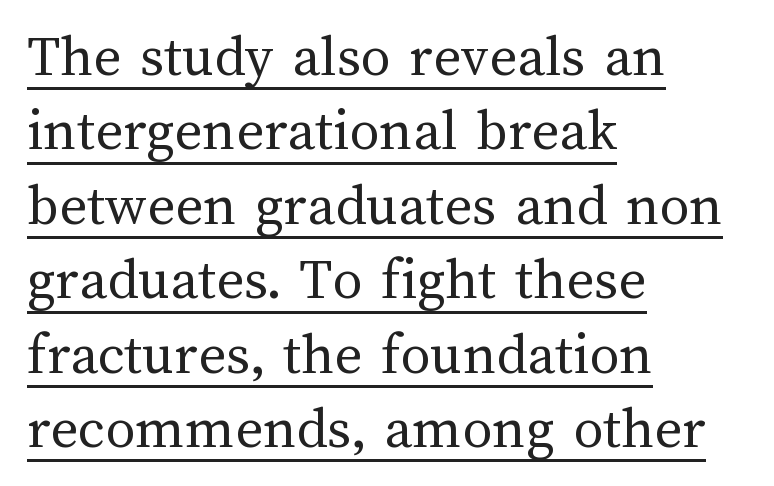
The image shows 60 px regular-weight type, upright; set left-aligned, line spacing 1.24x, normal letter spacing, underlined; medium stroke contrast and a medium x-height.
